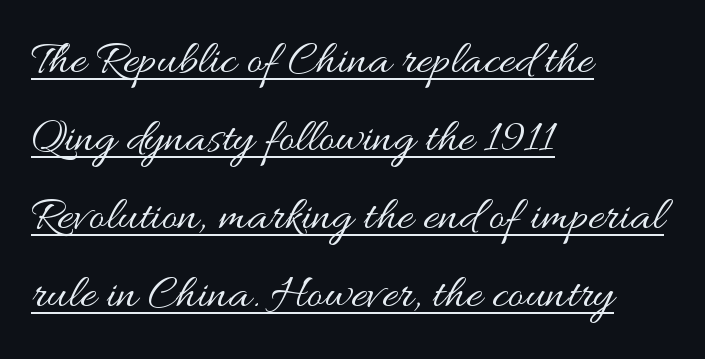
{"bold": "no", "weight": "regular", "width": "wide", "stroke_contrast": "medium", "x_height": "small", "monospaced": "no", "underline": "yes", "align": "left", "line_spacing": "normal", "line_spacing_ratio": 1.59, "letter_spacing": "normal", "letter_spacing_em": 0.0, "glyph_px": 49}
